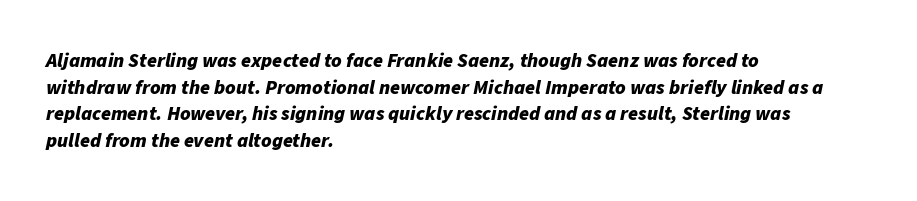
Q: Is the text bold? A: Yes.
Q: Is the text italic (slanted)? A: Yes, it leans right by about 11 degrees.
Q: Is the text underlined? A: No.
Q: How is the paragraph aligned? A: Left-aligned.
Q: Is the spacing between letters normal or unusually wide? A: Normal.
Q: Is the spacing between lines tight, normal or loose? A: Normal.
